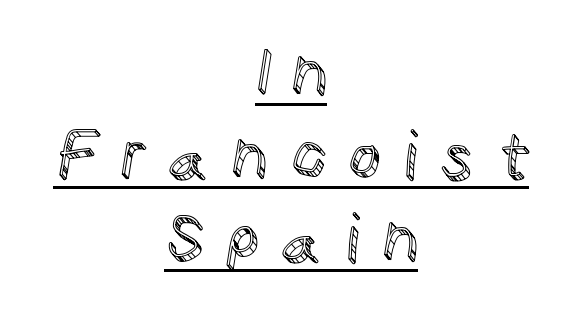
The image shows 65 px text type; set centered, normal line spacing (1.28x), unusually wide letter spacing (+0.33 em), underlined; a large x-height.
